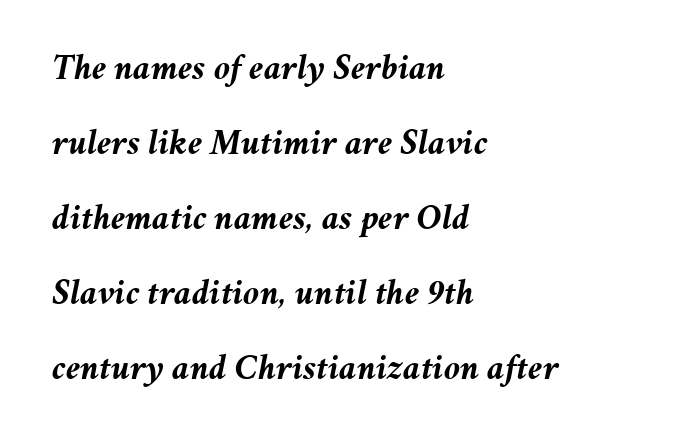
Q: Is the text bold? A: Yes.
Q: Is the text italic (slanted)? A: Yes, it leans right by about 11 degrees.
Q: Is the text underlined? A: No.
Q: How is the paragraph aligned? A: Left-aligned.
Q: Is the spacing between letters normal or unusually wide? A: Normal.
Q: Is the spacing between lines tight, normal or loose? A: Loose.
Q: Width (condensed, normal, or wide)? A: Normal.
Q: Stroke contrast? A: Medium.
Q: x-height? A: Medium.
Q: Monospaced? A: No.
